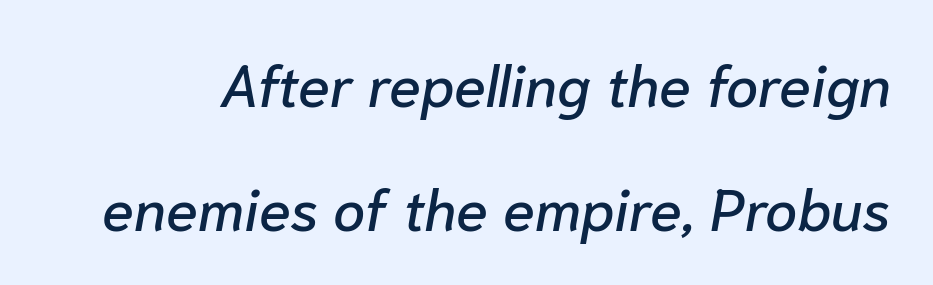
The image shows 58 px text type, italic (leaning right); set loose line spacing (2.13x), normal letter spacing, not underlined; low stroke contrast and a medium x-height.
